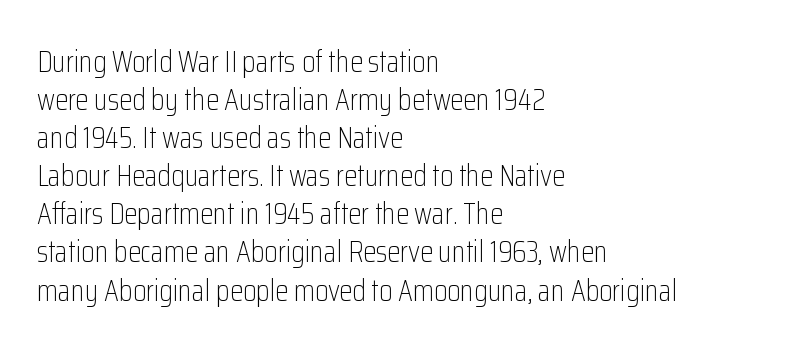
{"serif": "no", "italic": "no", "bold": "no", "weight": "light", "width": "condensed", "stroke_contrast": "low", "x_height": "medium", "monospaced": "no", "underline": "no", "align": "left", "line_spacing": "normal", "line_spacing_ratio": 1.27, "letter_spacing": "normal", "letter_spacing_em": 0.0, "glyph_px": 30}
